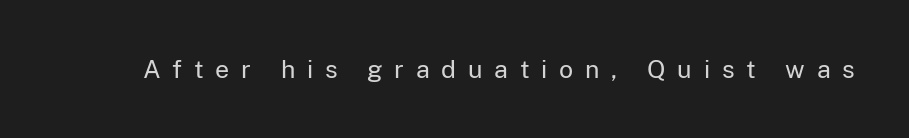
{"italic": "no", "bold": "no", "underline": "no", "letter_spacing": "wide", "letter_spacing_em": 0.47, "glyph_px": 25}
